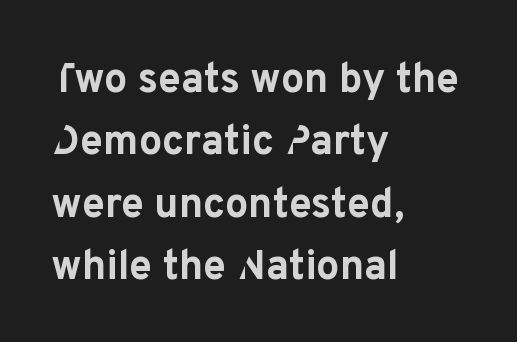
Q: Is the text bold? A: Yes.
Q: Is the text italic (slanted)? A: No, it is upright.
Q: Is the typeface a serif or a sans-serif typeface? A: Sans-serif.
Q: Is the text underlined? A: No.
Q: How is the paragraph aligned? A: Left-aligned.
Q: Is the spacing between letters normal or unusually wide? A: Normal.
Q: Is the spacing between lines tight, normal or loose? A: Normal.
Q: Width (condensed, normal, or wide)? A: Normal.
Q: Stroke contrast? A: Low.
Q: x-height? A: Medium.
Q: Monospaced? A: No.
